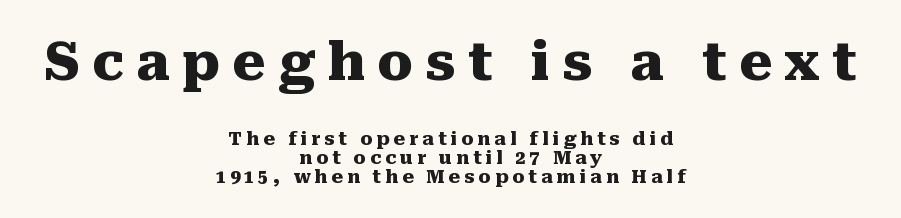
{"serif": "yes", "italic": "no", "bold": "yes", "weight": "heavy", "width": "normal", "stroke_contrast": "medium", "x_height": "medium", "monospaced": "no", "underline": "no", "align": "center", "line_spacing": "tight", "line_spacing_ratio": 1.05, "letter_spacing": "wide", "letter_spacing_em": 0.23, "larger_block": "first", "size_ratio": 2.94, "glyph_px": 53}
